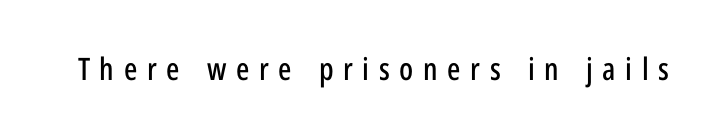
Posture: straight, roman, zero tilt. Words float on clear page, feet unadorned. To sum up the face: it is a sans, with no serifs. This sample has the flowing, uneven cadence of proportional lettering.
